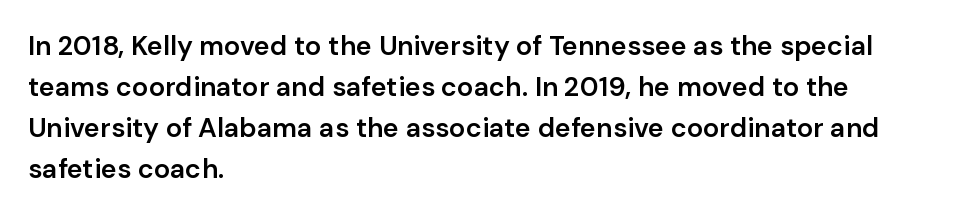
Does extra space separate the letters? No, they use regular spacing. Line spacing here is normal. Visually the block forms a straight wall on the left and a jagged coastline on the right. Unlike italic type, these characters show no tilt at all. The face used here is a semibold: visibly heavier than regular, lighter than bold. The foot of each line stays bare and open.
